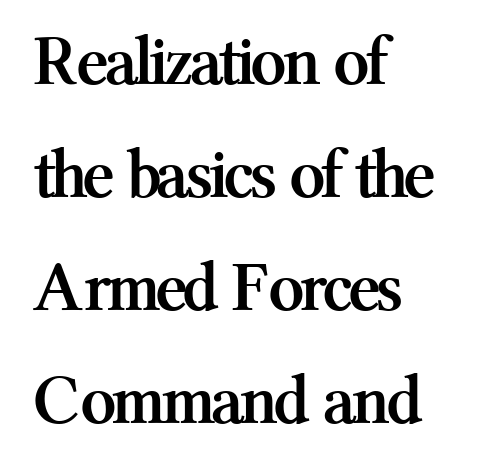
Q: Is the text bold? A: Yes.
Q: Is the text italic (slanted)? A: No, it is upright.
Q: Is the typeface a serif or a sans-serif typeface? A: Serif.
Q: Is the text underlined? A: No.
Q: How is the paragraph aligned? A: Left-aligned.
Q: Is the spacing between letters normal or unusually wide? A: Normal.
Q: Is the spacing between lines tight, normal or loose? A: Normal.
Q: Width (condensed, normal, or wide)? A: Normal.
Q: Stroke contrast? A: Medium.
Q: x-height? A: Medium.
Q: Monospaced? A: No.
